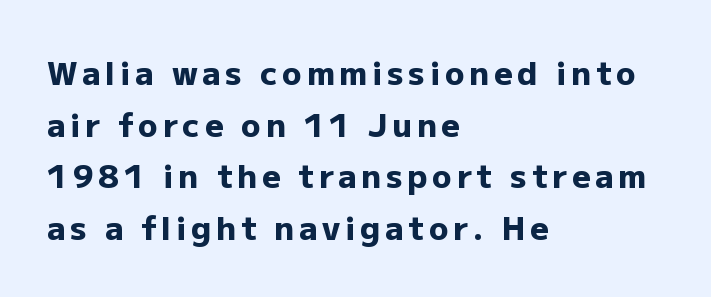
The image shows 32 px heavy sans-serif type, upright; set left-aligned, normal line spacing (1.61x), not underlined; low stroke contrast and a medium x-height.
